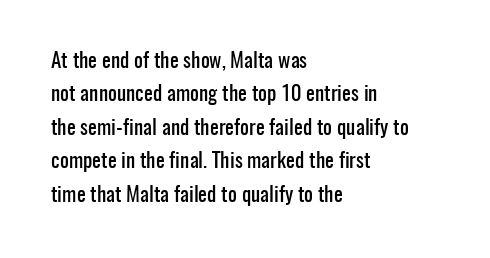
The image shows 21 px text type, upright; set left-aligned, normal line spacing (1.59x), normal letter spacing, not underlined.
